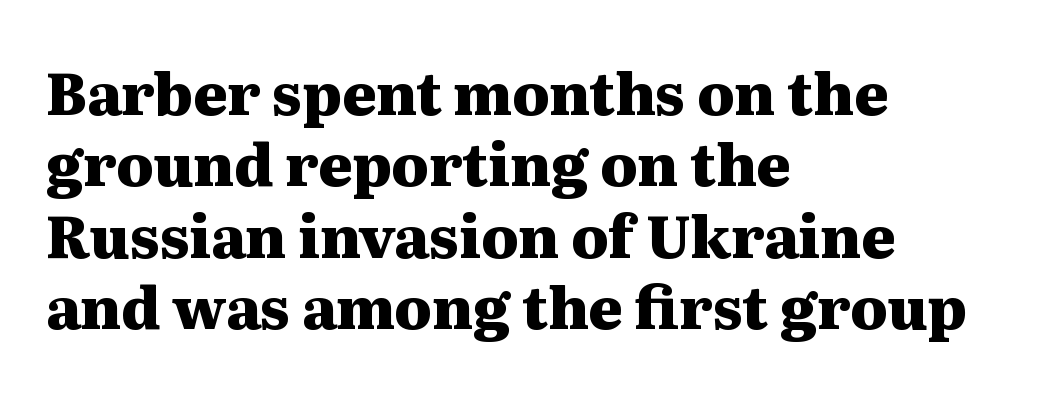
Q: Is the text bold? A: Yes.
Q: Is the text italic (slanted)? A: No, it is upright.
Q: Is the typeface a serif or a sans-serif typeface? A: Serif.
Q: Is the text underlined? A: No.
Q: How is the paragraph aligned? A: Left-aligned.
Q: Is the spacing between letters normal or unusually wide? A: Normal.
Q: Width (condensed, normal, or wide)? A: Wide.
Q: Stroke contrast? A: Medium.
Q: x-height? A: Medium.
Q: Monospaced? A: No.
